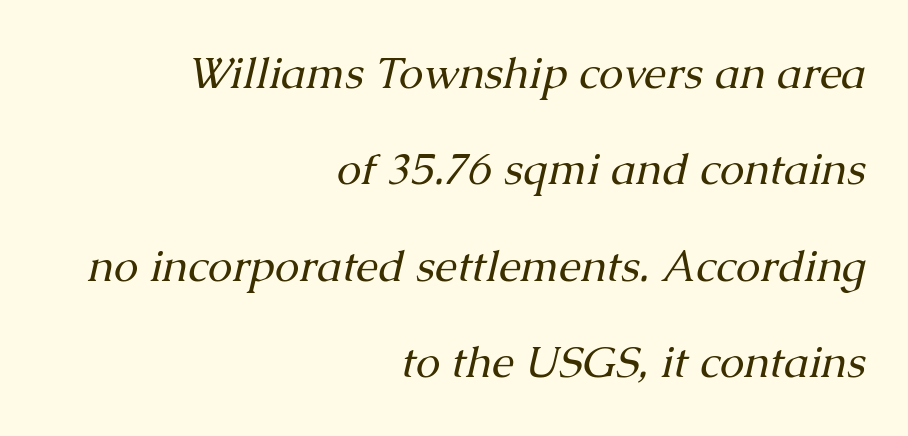
{"serif": "yes", "italic": "yes", "lean": "right", "slant_degrees": 13, "bold": "no", "weight": "regular", "width": "normal", "stroke_contrast": "medium", "x_height": "medium", "monospaced": "no", "underline": "no", "align": "right", "line_spacing": "loose", "line_spacing_ratio": 2.19, "letter_spacing": "normal", "letter_spacing_em": 0.0, "glyph_px": 44}
